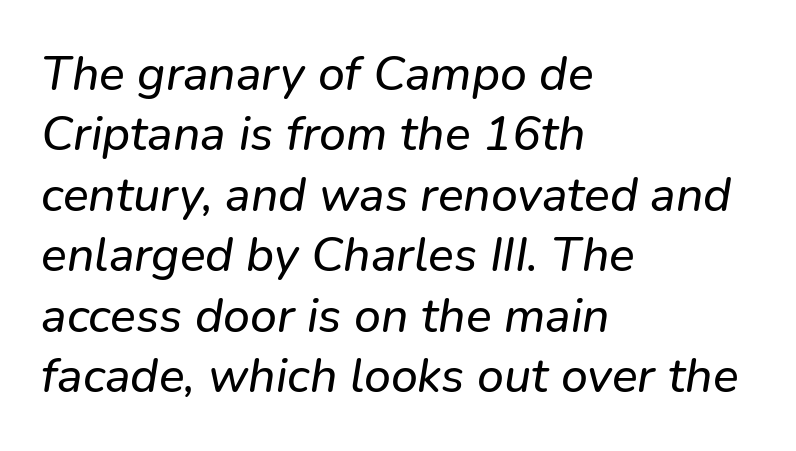
The image shows 48 px sans-serif type; set left-aligned, normal line spacing (1.26x), normal letter spacing, not underlined; low stroke contrast and a medium x-height.
